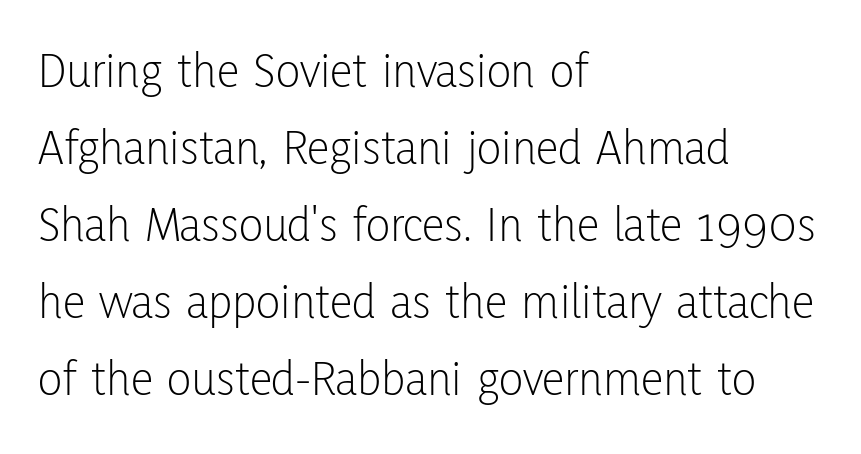
The image shows 51 px light, condensed sans-serif type, upright; set left-aligned, normal line spacing (1.51x), normal letter spacing, not underlined; low stroke contrast and a medium x-height.
